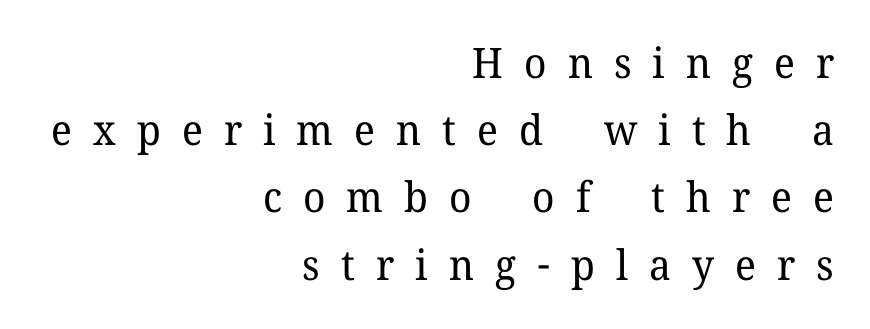
The image shows 42 px regular-weight serif type, upright; set right-aligned, normal line spacing (1.6x), unusually wide letter spacing (+0.5 em), not underlined; low stroke contrast and a medium x-height.
